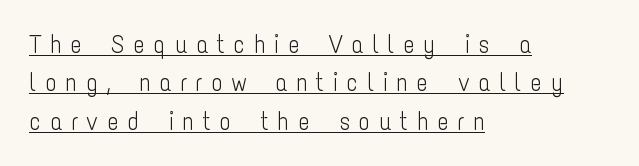
{"italic": "no", "bold": "no", "underline": "yes", "align": "left", "line_spacing": "normal", "line_spacing_ratio": 1.54, "letter_spacing": "wide", "letter_spacing_em": 0.33, "glyph_px": 25}
